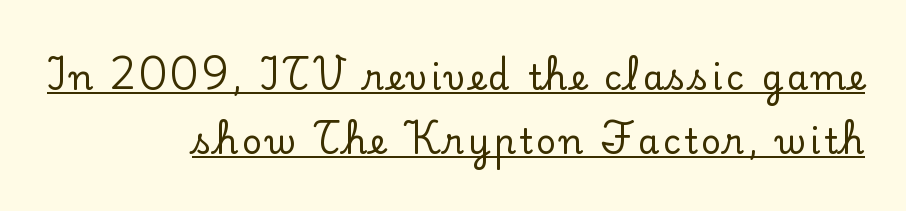
The image shows 34 px serif type, upright; set right-aligned, line spacing 1.87x, underlined; low stroke contrast and a small x-height.
